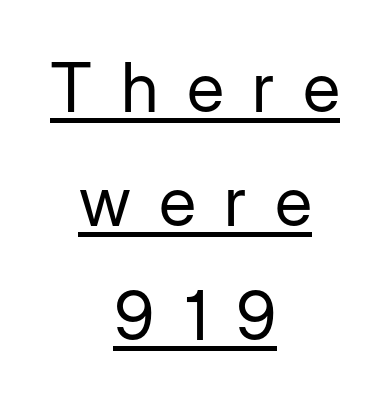
Do the characters align in a grid? No, the font is proportional. This sample uses expanded letter spacing, leaving extra air between glyphs. This sample is center-justified, so both line endings float freely. These glyphs show unthickened strokes, regular width or finer.
